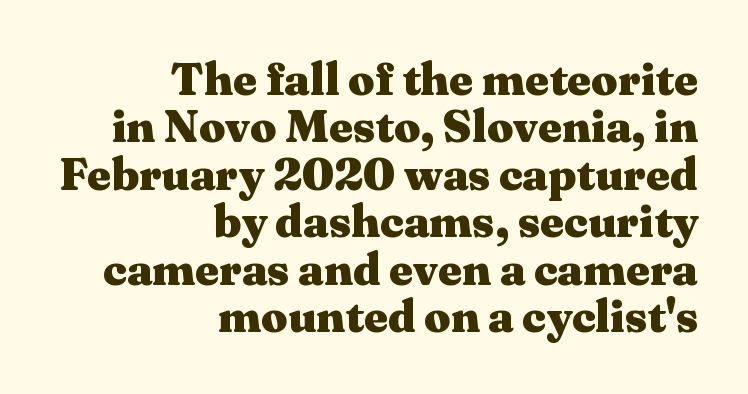
{"serif": "yes", "italic": "no", "bold": "yes", "weight": "heavy", "width": "wide", "stroke_contrast": "medium", "x_height": "medium", "monospaced": "no", "underline": "no", "align": "right", "line_spacing": "tight", "line_spacing_ratio": 1.03, "letter_spacing": "normal", "letter_spacing_em": 0.0, "glyph_px": 46}
